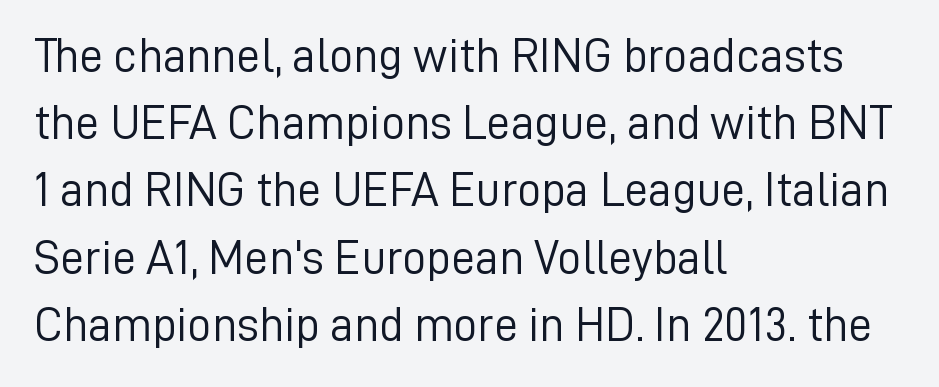
{"serif": "no", "italic": "no", "bold": "no", "weight": "light", "width": "normal", "stroke_contrast": "low", "x_height": "medium", "monospaced": "no", "underline": "no", "align": "left", "line_spacing": "normal", "line_spacing_ratio": 1.4, "letter_spacing": "normal", "letter_spacing_em": 0.0, "glyph_px": 48}
